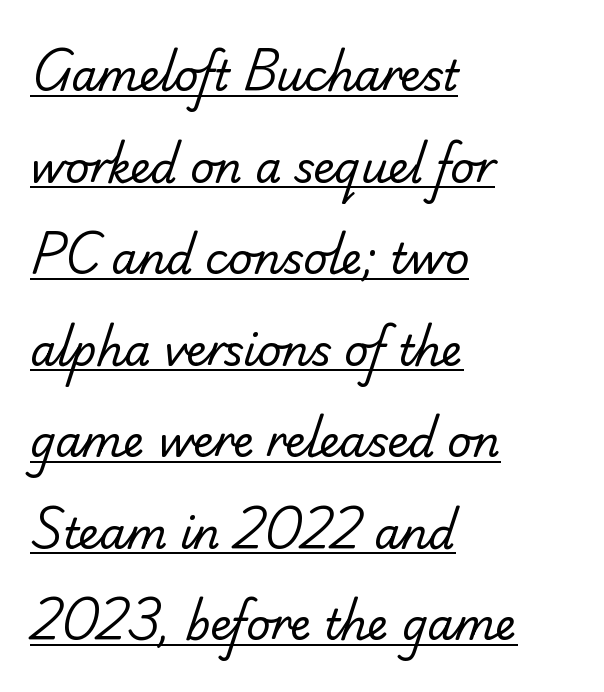
Line starts are locked; line ends wander. Compared with a typical body face, this is equally light or lighter still. Classification — sans serif. The passage shown is typed in a proportional face where columns would drift. This is underlined copy, the kind a proofreader might mark for attention.
